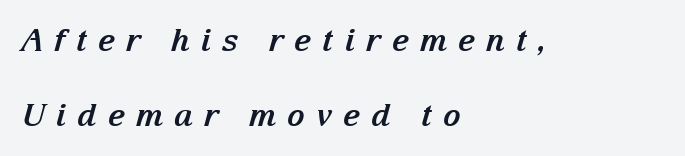
{"serif": "yes", "italic": "yes", "lean": "right", "slant_degrees": 15, "bold": "yes", "weight": "bold", "width": "normal", "stroke_contrast": "medium", "x_height": "medium", "monospaced": "no", "underline": "no", "align": "left", "line_spacing": "loose", "line_spacing_ratio": 2.42, "letter_spacing": "wide", "letter_spacing_em": 0.34, "glyph_px": 31}
